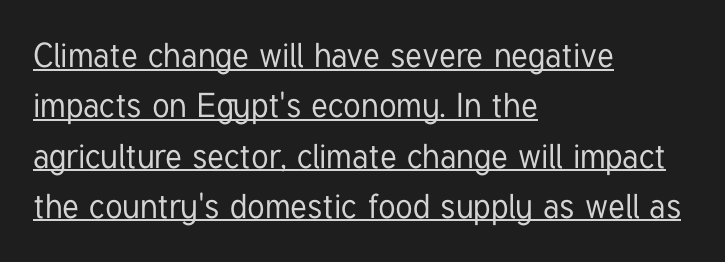
{"serif": "no", "italic": "no", "width": "condensed", "stroke_contrast": "low", "x_height": "medium", "monospaced": "no", "underline": "yes", "align": "left", "line_spacing": "normal", "line_spacing_ratio": 1.48, "letter_spacing": "normal", "letter_spacing_em": 0.0, "glyph_px": 34}
